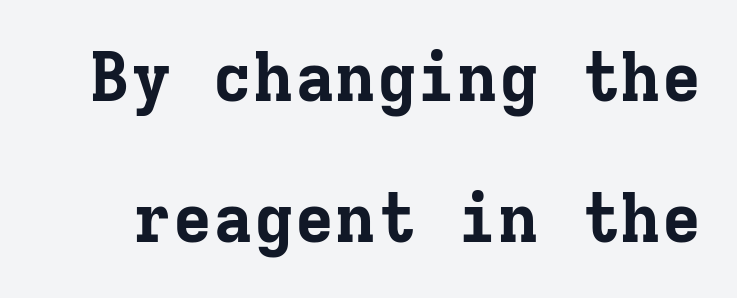
Q: Is the text bold? A: Yes.
Q: Is the text italic (slanted)? A: No, it is upright.
Q: Is the typeface a serif or a sans-serif typeface? A: Serif.
Q: Is the text underlined? A: No.
Q: Is the spacing between letters normal or unusually wide? A: Normal.
Q: Is the spacing between lines tight, normal or loose? A: Loose.
Q: Width (condensed, normal, or wide)? A: Normal.
Q: Stroke contrast? A: Low.
Q: x-height? A: Medium.
Q: Monospaced? A: Yes.
